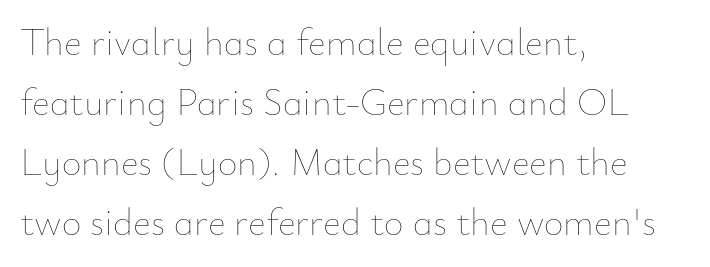
The image shows 38 px thin type, upright; set left-aligned, normal line spacing (1.58x), normal letter spacing, not underlined; low stroke contrast and a small x-height.
